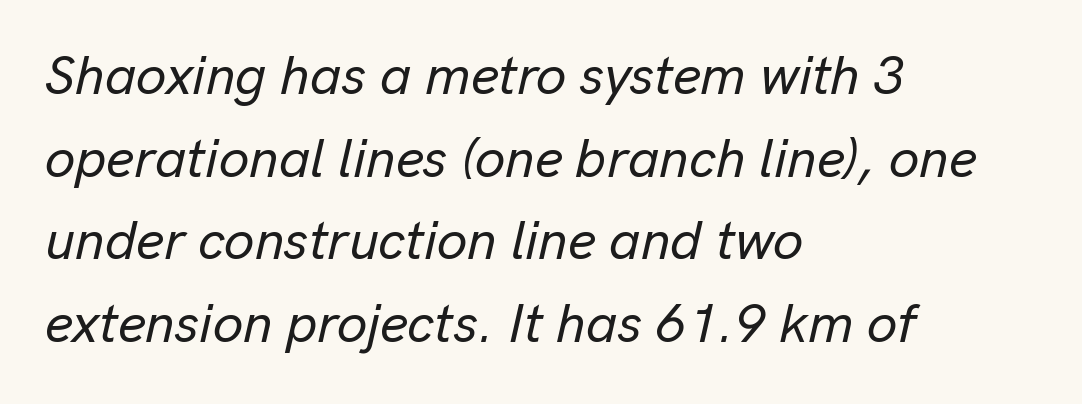
Each row of text sits above clean, open space. One-word summary of the alignment: left. Horizontal bands of white between lines are of average thickness. Looks like regular typesetting: each glyph gets only the width it needs. Compared with typical body copy, the letter spacing here is the same.
